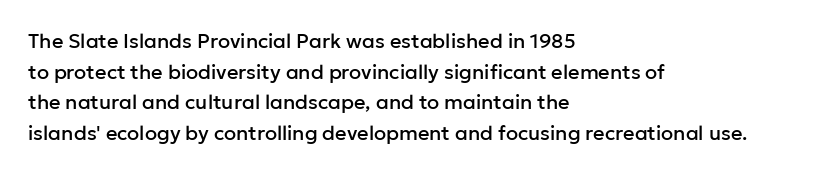
Q: Is the text italic (slanted)? A: No, it is upright.
Q: Is the text underlined? A: No.
Q: How is the paragraph aligned? A: Left-aligned.
Q: Is the spacing between letters normal or unusually wide? A: Normal.
Q: Is the spacing between lines tight, normal or loose? A: Normal.
